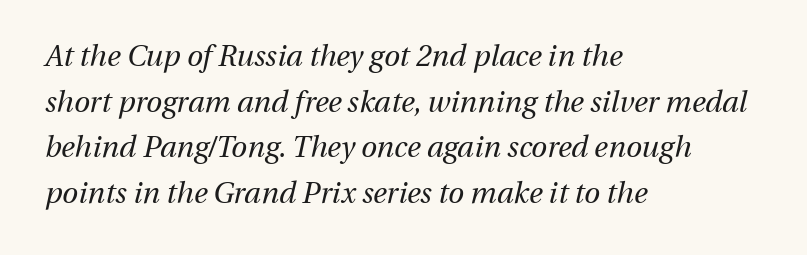
Q: Is the text bold? A: No.
Q: Is the text italic (slanted)? A: Yes, it leans right by about 13 degrees.
Q: Is the text underlined? A: No.
Q: How is the paragraph aligned? A: Left-aligned.
Q: Is the spacing between letters normal or unusually wide? A: Normal.
Q: Is the spacing between lines tight, normal or loose? A: Normal.
Q: Width (condensed, normal, or wide)? A: Normal.
Q: Stroke contrast? A: Medium.
Q: x-height? A: Medium.
Q: Monospaced? A: No.
